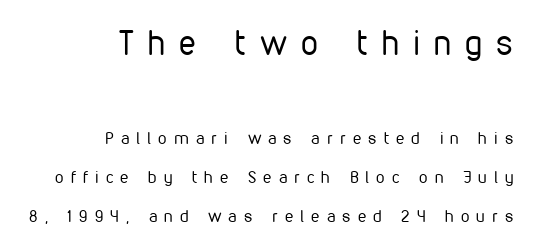
The image shows 34 px regular-weight, condensed sans-serif type, upright; set right-aligned, loose line spacing (2.29x), unusually wide letter spacing (+0.42 em), not underlined; the first (top) block is 2.0x larger; low stroke contrast and a medium x-height.
